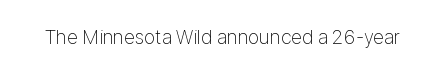
Q: Is the text bold? A: No.
Q: Is the text italic (slanted)? A: No, it is upright.
Q: Is the text underlined? A: No.
Q: Is the spacing between letters normal or unusually wide? A: Normal.
